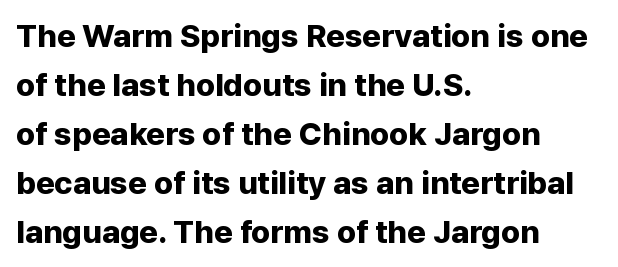
Q: Is the text bold? A: Yes.
Q: Is the text italic (slanted)? A: No, it is upright.
Q: Is the typeface a serif or a sans-serif typeface? A: Sans-serif.
Q: Is the text underlined? A: No.
Q: How is the paragraph aligned? A: Left-aligned.
Q: Is the spacing between letters normal or unusually wide? A: Normal.
Q: Is the spacing between lines tight, normal or loose? A: Normal.
Q: Width (condensed, normal, or wide)? A: Normal.
Q: Stroke contrast? A: Low.
Q: x-height? A: Medium.
Q: Monospaced? A: No.
